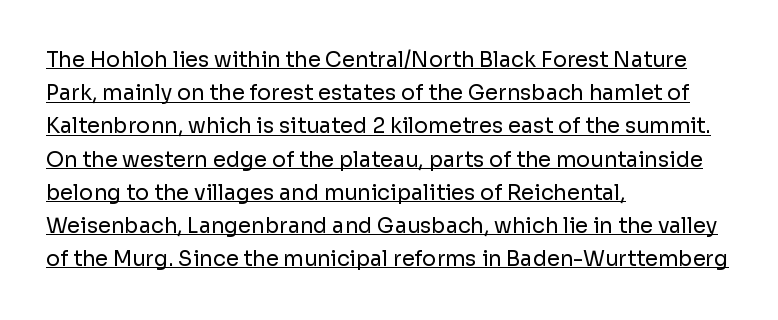
Q: Is the text bold? A: No.
Q: Is the text italic (slanted)? A: No, it is upright.
Q: Is the text underlined? A: Yes.
Q: How is the paragraph aligned? A: Left-aligned.
Q: Is the spacing between letters normal or unusually wide? A: Normal.
Q: Is the spacing between lines tight, normal or loose? A: Normal.
